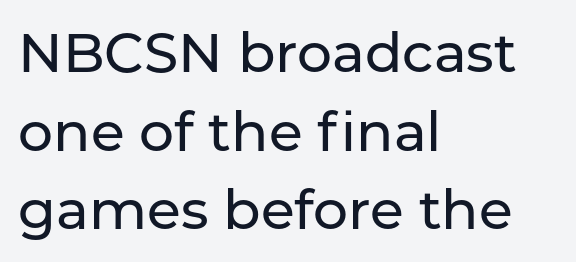
{"serif": "no", "italic": "no", "width": "normal", "stroke_contrast": "low", "x_height": "medium", "monospaced": "no", "underline": "no", "align": "left", "line_spacing": "normal", "line_spacing_ratio": 1.43, "letter_spacing": "normal", "letter_spacing_em": 0.0, "glyph_px": 55}
